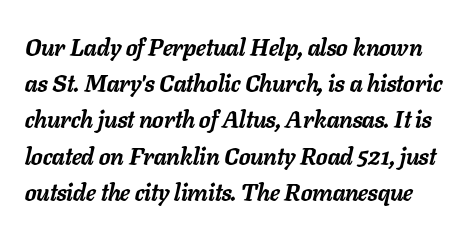
Q: Is the text bold? A: Yes.
Q: Is the text italic (slanted)? A: Yes, it leans right by about 11 degrees.
Q: Is the text underlined? A: No.
Q: Is the spacing between letters normal or unusually wide? A: Normal.
Q: Is the spacing between lines tight, normal or loose? A: Normal.
